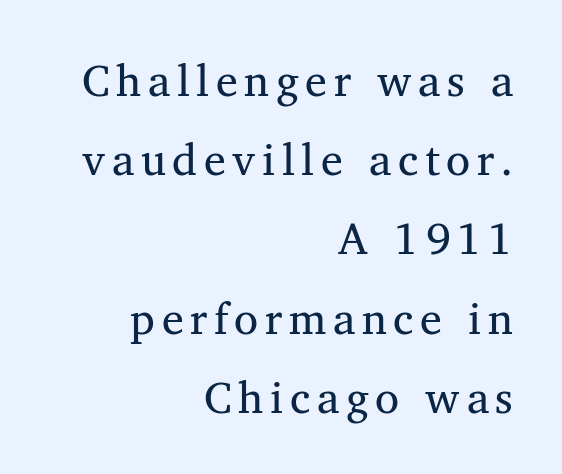
No letter is thick-stroked: the sample isn't bold. The text was rendered using a seriffed face with decorative stroke endings. One-word summary of the alignment: right. These lines are rendered in a variable-pitch font. A bare baseline throughout the passage.
